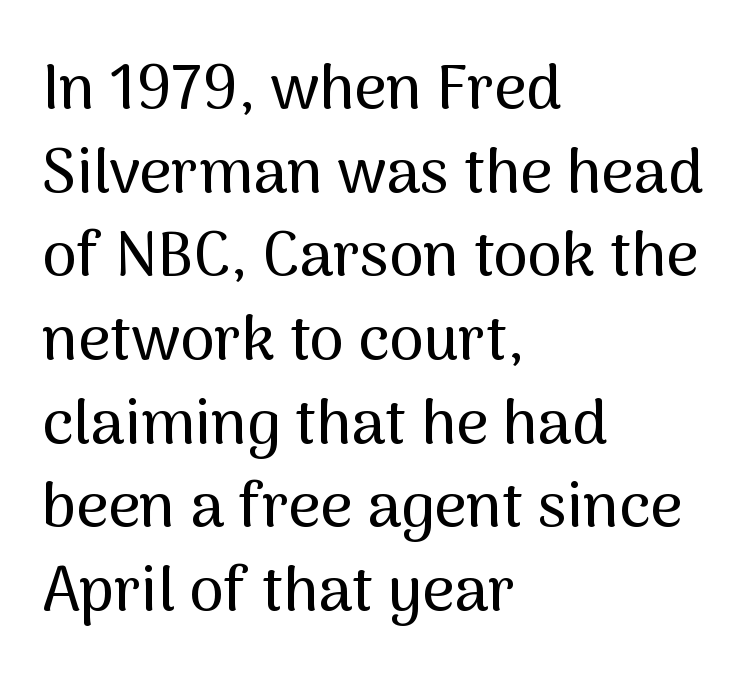
Font category for this specimen: sans-serif. Think of a printed novel: that variable character pitch is what you see here. The type is set solid horizontally, with unmodified tracking. The setting favours the left margin, as ordinary paragraphs usually do.
